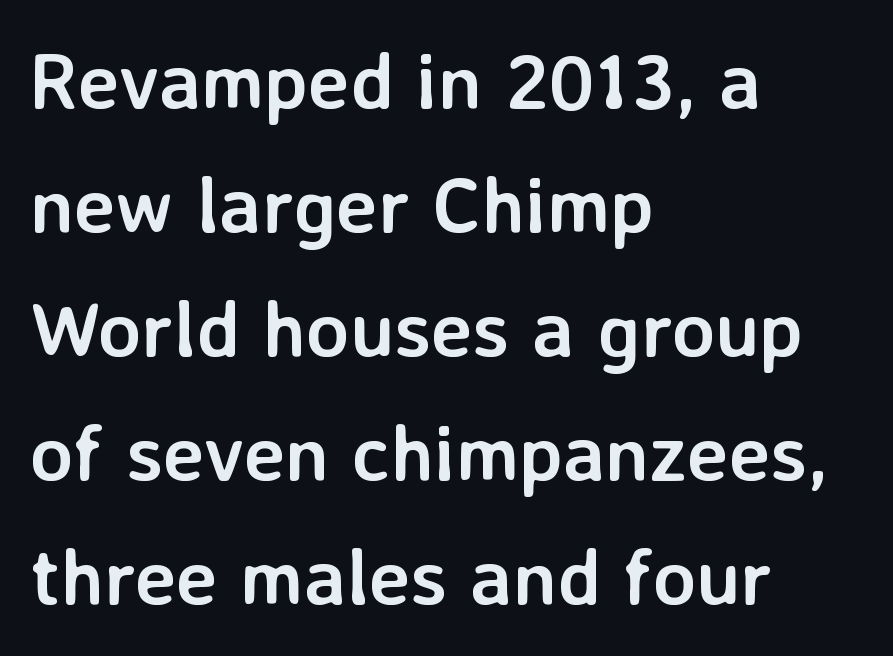
{"serif": "no", "italic": "no", "bold": "yes", "weight": "semibold", "width": "normal", "stroke_contrast": "low", "x_height": "medium", "monospaced": "no", "underline": "no", "align": "left", "line_spacing": "normal", "line_spacing_ratio": 1.57, "letter_spacing": "normal", "letter_spacing_em": 0.0, "glyph_px": 79}
